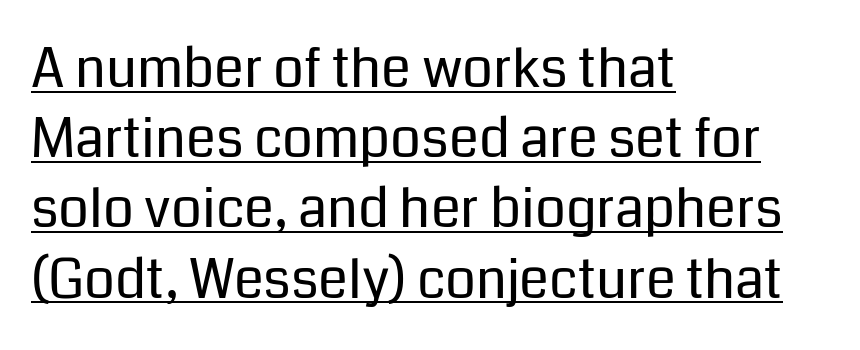
Which margin do the lines hug? The left one — the right edge is uneven. Unbolded letterforms with no extra heft. A typesetter would mark this as roman, not italic. The rendering uses the underline text-decoration. The passage shown has conventional tracking throughout. The lines sit at an ordinary, default distance from one another.
